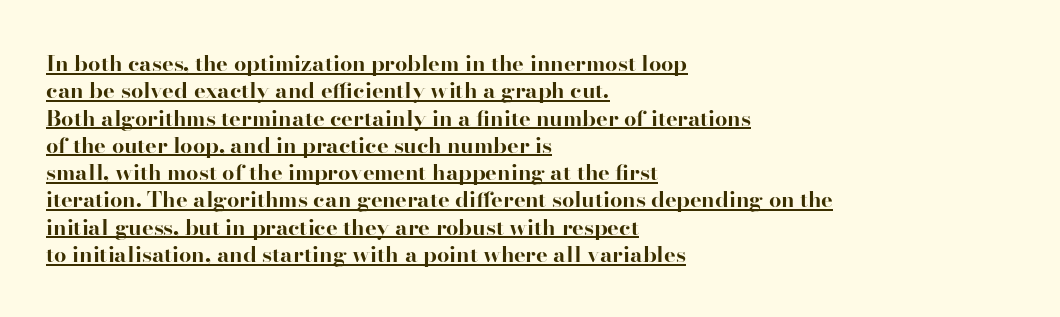
Q: Is the text bold? A: Yes.
Q: Is the text italic (slanted)? A: No, it is upright.
Q: Is the text underlined? A: Yes.
Q: How is the paragraph aligned? A: Left-aligned.
Q: Is the spacing between letters normal or unusually wide? A: Normal.
